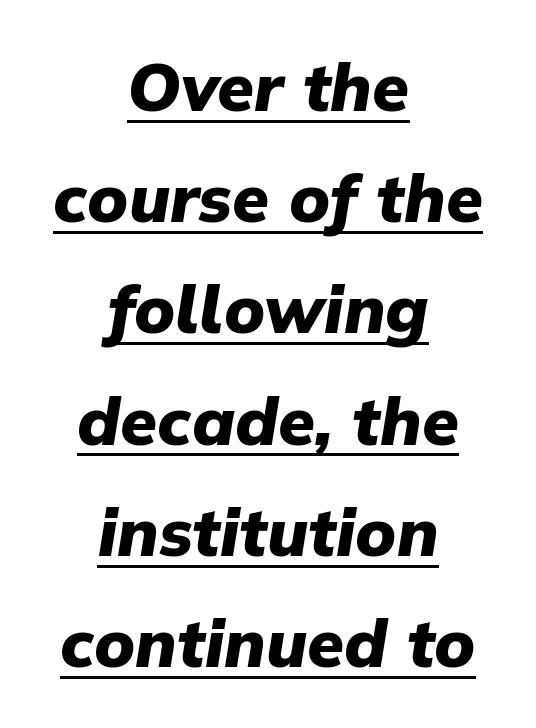
Q: Is the text bold? A: Yes.
Q: Is the text italic (slanted)? A: Yes, it leans right by about 9 degrees.
Q: Is the text underlined? A: Yes.
Q: How is the paragraph aligned? A: Centered.
Q: Is the spacing between letters normal or unusually wide? A: Normal.
Q: Is the spacing between lines tight, normal or loose? A: Normal.
Q: Width (condensed, normal, or wide)? A: Normal.
Q: Stroke contrast? A: Low.
Q: x-height? A: Medium.
Q: Monospaced? A: No.
